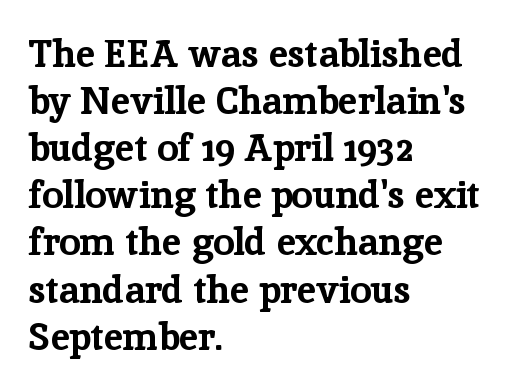
The image shows 38 px bold serif type, upright; set left-aligned, line spacing 1.24x, normal letter spacing, not underlined; low stroke contrast and a medium x-height.
